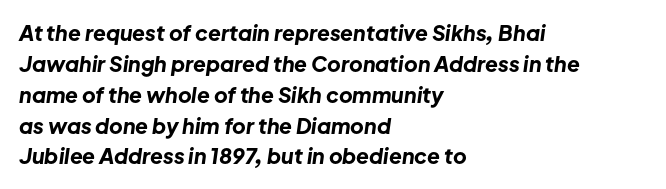
{"italic": "yes", "lean": "right", "slant_degrees": 8, "bold": "yes", "underline": "no", "align": "left", "line_spacing": "normal", "line_spacing_ratio": 1.47, "letter_spacing": "normal", "letter_spacing_em": 0.0, "glyph_px": 21}
